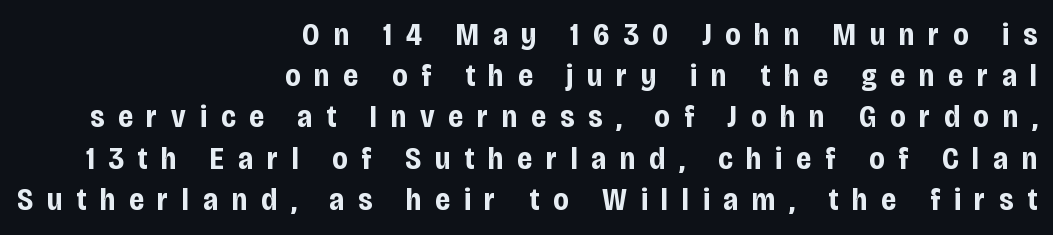
The image shows 31 px bold, condensed sans-serif type, upright; set right-aligned, normal line spacing (1.33x), unusually wide letter spacing (+0.45 em), not underlined; low stroke contrast and a large x-height.
